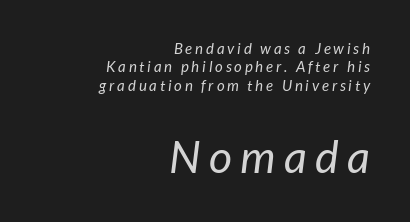
The image shows 45 px regular-weight sans-serif type; set right-aligned, line spacing 1.22x, not underlined; the second (bottom) block is 3.0x larger; low stroke contrast and a medium x-height.
